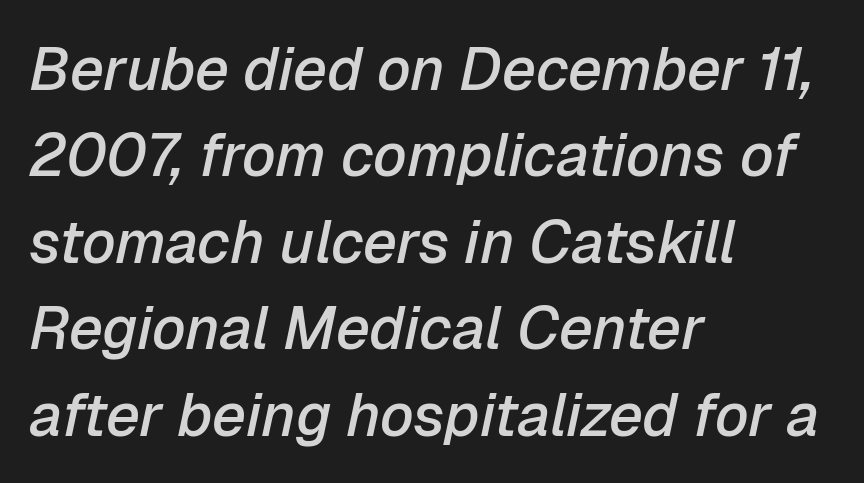
{"italic": "yes", "lean": "right", "slant_degrees": 12, "bold": "semi", "weight": "semibold", "width": "normal", "stroke_contrast": "low", "x_height": "medium", "monospaced": "no", "underline": "no", "align": "left", "line_spacing": "normal", "line_spacing_ratio": 1.44, "letter_spacing": "normal", "letter_spacing_em": 0.0, "glyph_px": 60}
